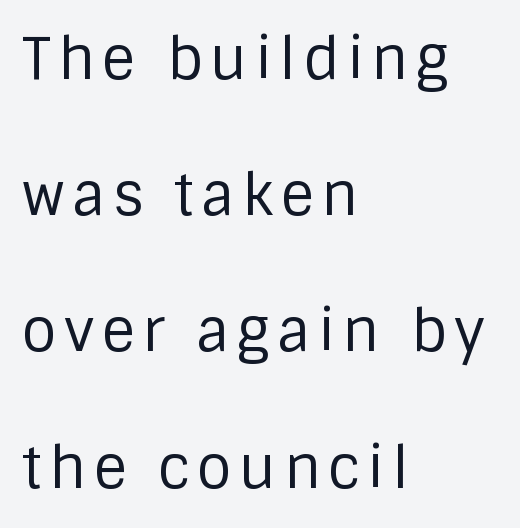
The image shows 57 px regular-weight sans-serif type, upright; set left-aligned, loose line spacing (2.39x), not underlined; low stroke contrast and a large x-height.
